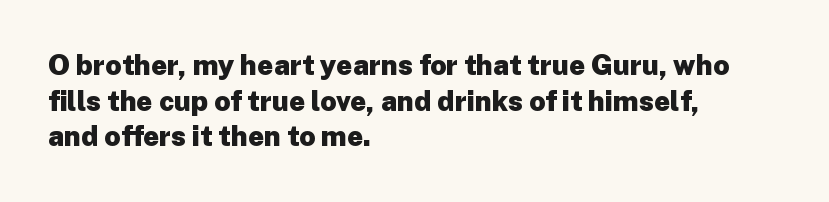
The image shows 28 px heavy sans-serif type, upright; set left-aligned, normal line spacing (1.27x), normal letter spacing, not underlined; low stroke contrast and a medium x-height.
